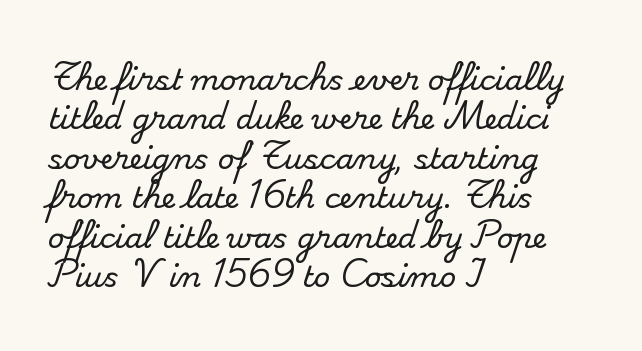
{"width": "normal", "stroke_contrast": "medium", "x_height": "small", "monospaced": "no", "underline": "no", "align": "left", "line_spacing": "normal", "line_spacing_ratio": 1.36, "letter_spacing": "normal", "letter_spacing_em": 0.0, "glyph_px": 29}
